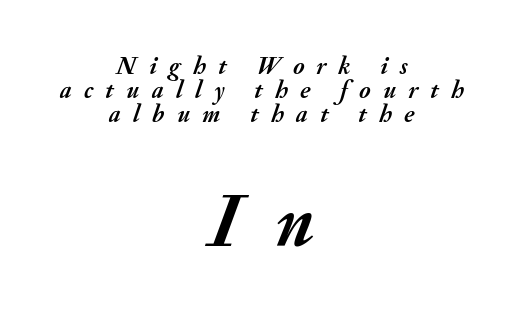
The image shows 76 px semibold type, italic (leaning right); set centered, tight line spacing (0.96x), unusually wide letter spacing (+0.49 em), not underlined; the second (bottom) block is 3.04x larger; medium stroke contrast and a small x-height.
